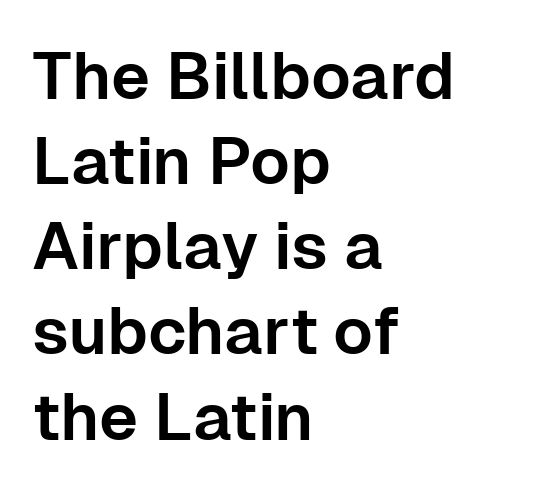
Clear beneath every line of the passage. Check where the strokes stop: nothing finishes them off — pure sans. The typesetter chose a ragged-right arrangement here. Posture: straight, roman, zero tilt. Here the designer chose a conventional face with non-uniform glyph widths.
